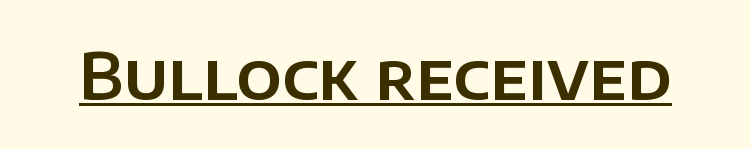
{"serif": "no", "italic": "no", "width": "normal", "stroke_contrast": "low", "x_height": "large", "monospaced": "no", "underline": "yes", "letter_spacing": "normal", "letter_spacing_em": 0.0, "glyph_px": 64}
